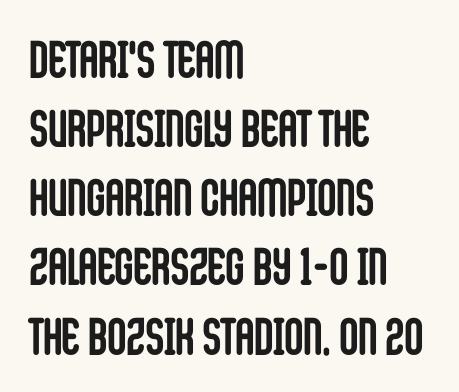
The image shows 52 px semibold, condensed sans-serif type, upright; set left-aligned, normal line spacing (1.33x), normal letter spacing, not underlined; low stroke contrast and a large x-height.
